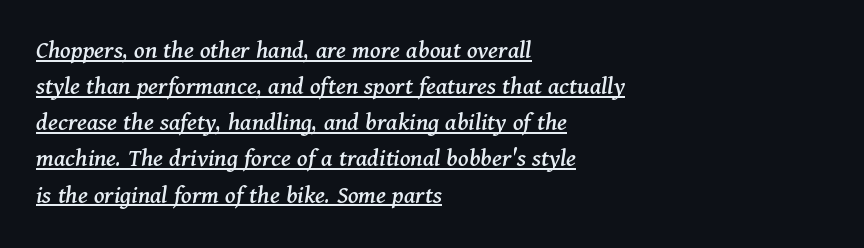
The image shows 26 px text type, italic (leaning right); set left-aligned, normal line spacing (1.39x), normal letter spacing, underlined.
